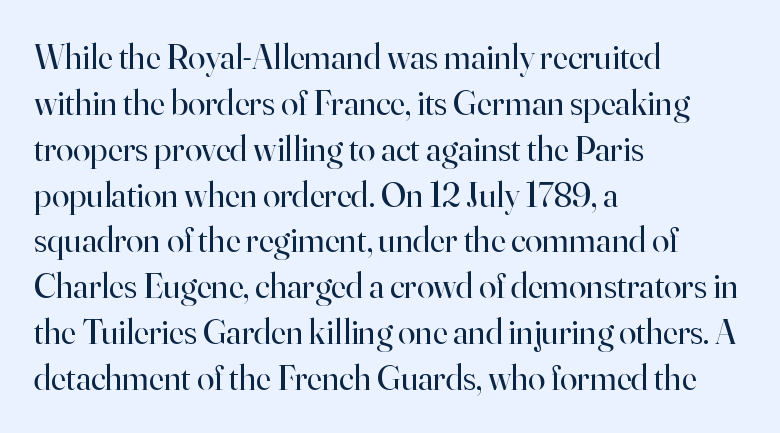
Q: Is the text bold? A: No.
Q: Is the text italic (slanted)? A: No, it is upright.
Q: Is the typeface a serif or a sans-serif typeface? A: Serif.
Q: Is the text underlined? A: No.
Q: How is the paragraph aligned? A: Left-aligned.
Q: Is the spacing between letters normal or unusually wide? A: Normal.
Q: Is the spacing between lines tight, normal or loose? A: Normal.
Q: Width (condensed, normal, or wide)? A: Normal.
Q: Stroke contrast? A: High.
Q: x-height? A: Small.
Q: Monospaced? A: No.
